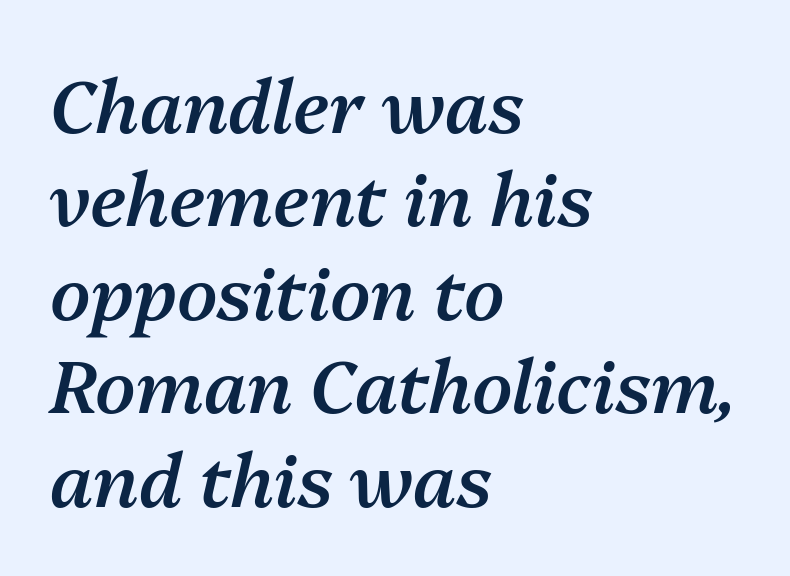
The image shows 73 px semibold type, italic (leaning right); set left-aligned, normal line spacing (1.28x), normal letter spacing, not underlined; medium stroke contrast and a medium x-height.
